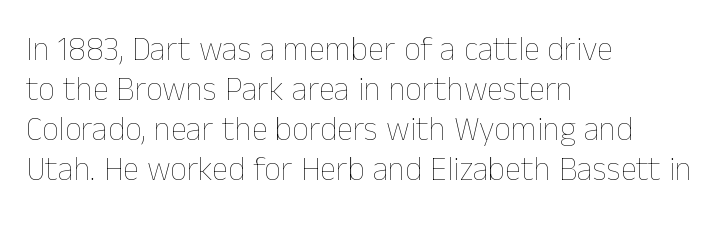
The face looks like a standard text weight, possibly lighter. No word sits above an underline. You could not count columns in this text — the font is proportionally spaced. Ordinary non-slanted type is in use.
